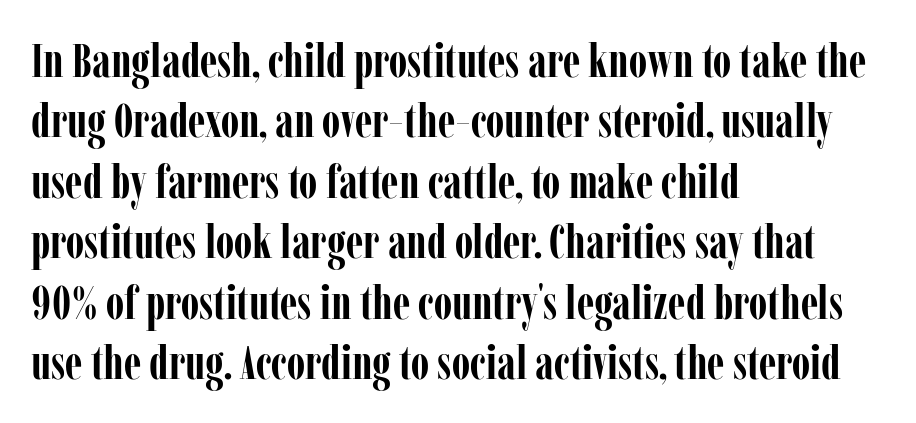
{"serif": "yes", "italic": "no", "bold": "yes", "weight": "semibold", "width": "condensed", "stroke_contrast": "low", "x_height": "medium", "monospaced": "no", "underline": "no", "align": "left", "line_spacing": "normal", "line_spacing_ratio": 1.26, "letter_spacing": "normal", "letter_spacing_em": 0.0, "glyph_px": 48}
